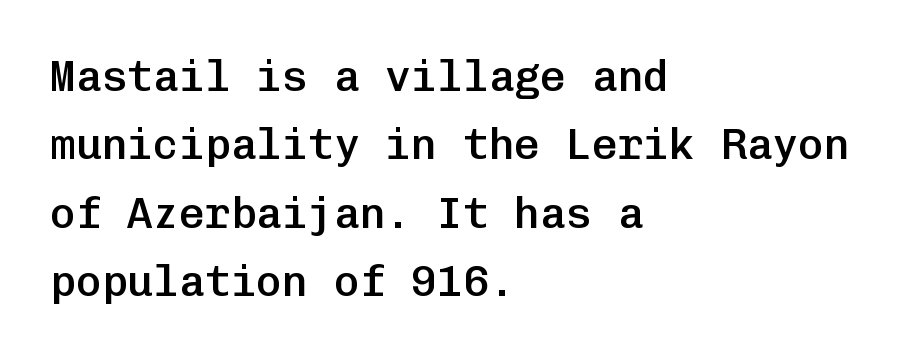
Q: Is the text bold? A: Semi-bold.
Q: Is the text italic (slanted)? A: No, it is upright.
Q: Is the typeface a serif or a sans-serif typeface? A: Sans-serif.
Q: Is the text underlined? A: No.
Q: How is the paragraph aligned? A: Left-aligned.
Q: Is the spacing between letters normal or unusually wide? A: Normal.
Q: Is the spacing between lines tight, normal or loose? A: Normal.
Q: Width (condensed, normal, or wide)? A: Normal.
Q: Stroke contrast? A: Low.
Q: x-height? A: Medium.
Q: Monospaced? A: Yes.
